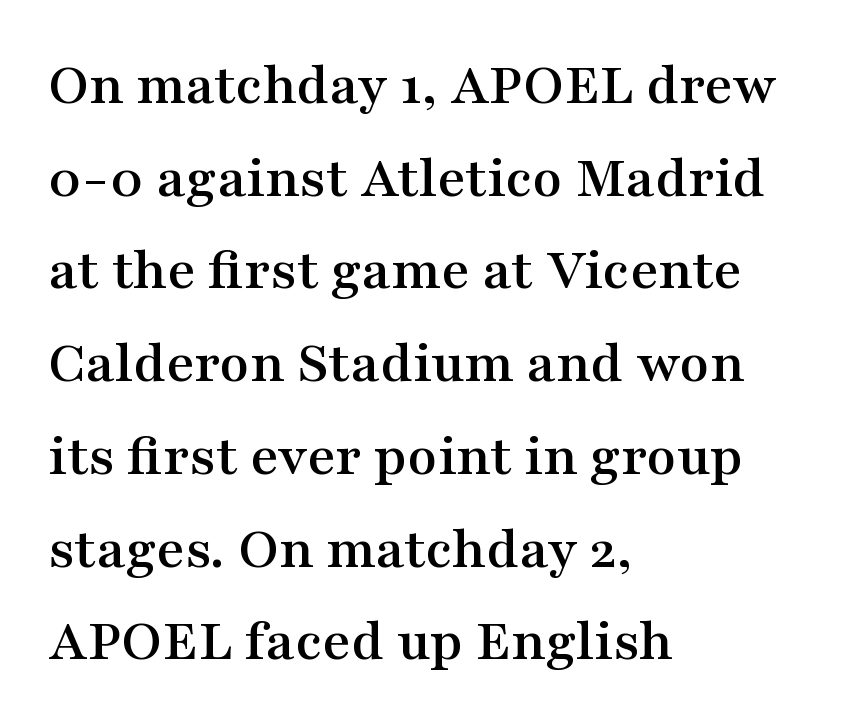
The image shows 61 px wide serif type, upright; set left-aligned, normal line spacing (1.52x), normal letter spacing, not underlined; medium stroke contrast and a medium x-height.
